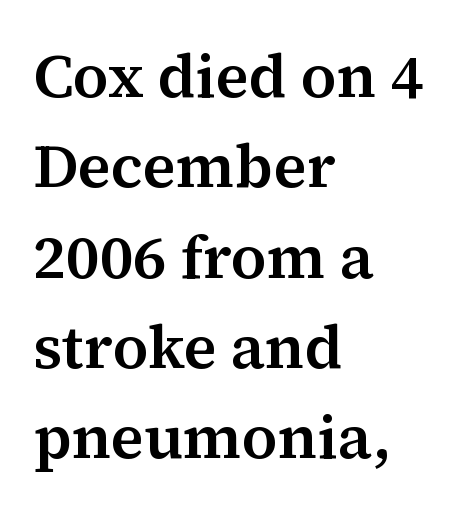
The image shows 61 px serif type, upright; set left-aligned, normal line spacing (1.48x), normal letter spacing, not underlined; medium stroke contrast and a medium x-height.
